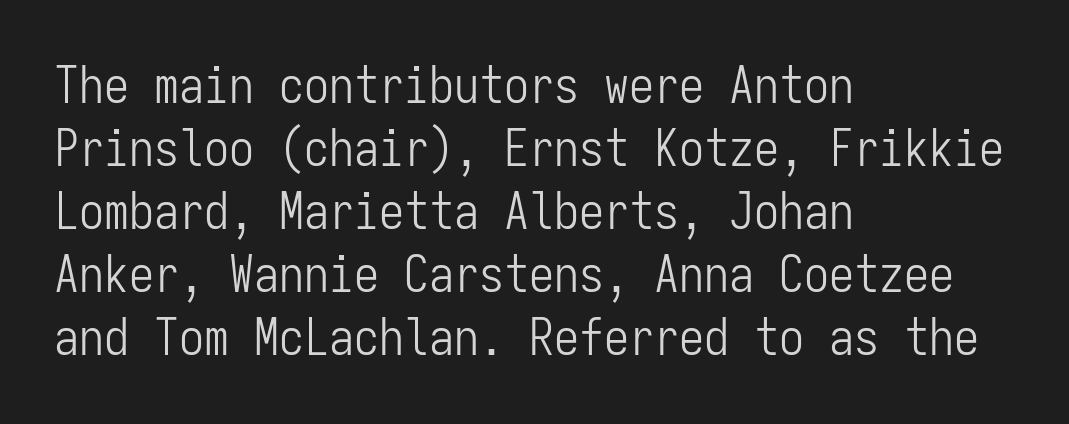
{"serif": "no", "italic": "no", "bold": "no", "weight": "light", "width": "condensed", "stroke_contrast": "low", "x_height": "medium", "monospaced": "yes", "underline": "no", "align": "left", "line_spacing": "normal", "line_spacing_ratio": 1.26, "letter_spacing": "normal", "letter_spacing_em": 0.0, "glyph_px": 50}
